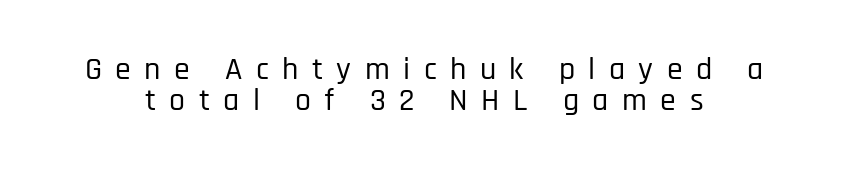
The image shows 32 px condensed sans-serif type, upright; set centered, tight line spacing (0.97x), unusually wide letter spacing (+0.42 em), not underlined; low stroke contrast and a large x-height.
